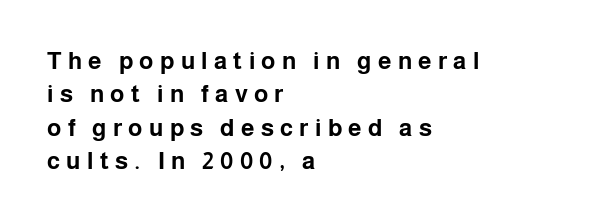
{"italic": "no", "bold": "yes", "underline": "no", "align": "left", "line_spacing": "normal", "line_spacing_ratio": 1.39, "letter_spacing": "wide", "letter_spacing_em": 0.26, "glyph_px": 24}
